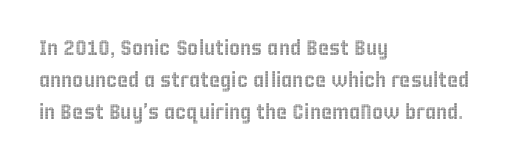
The image shows 21 px text type, upright; set left-aligned, normal line spacing (1.53x), normal letter spacing, not underlined.
